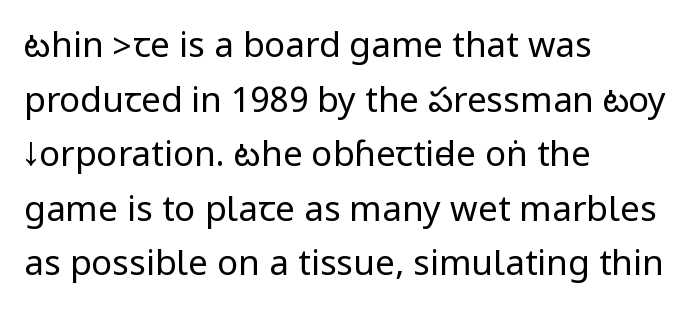
{"serif": "no", "italic": "no", "bold": "no", "weight": "regular", "width": "condensed", "stroke_contrast": "low", "underline": "no", "align": "left", "line_spacing": "normal", "line_spacing_ratio": 1.56, "letter_spacing": "normal", "letter_spacing_em": 0.0, "glyph_px": 35}
